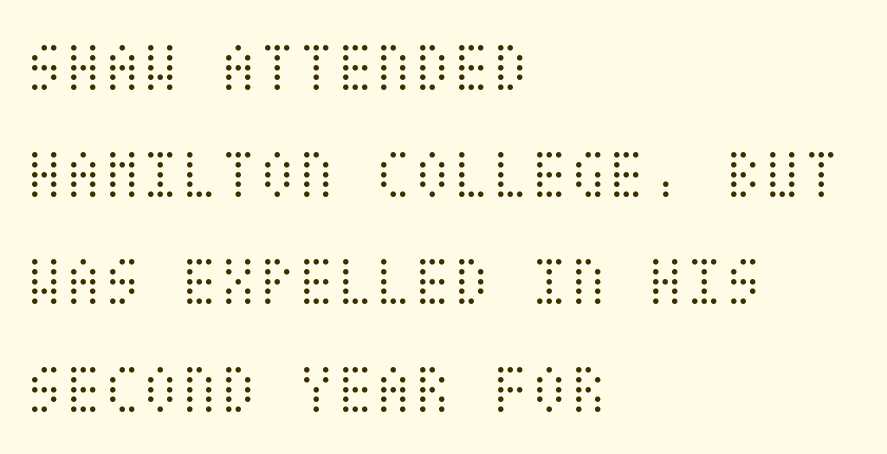
The image shows 71 px light, condensed type, upright; set left-aligned, normal line spacing (1.51x), normal letter spacing, not underlined; medium stroke contrast and a large x-height.
